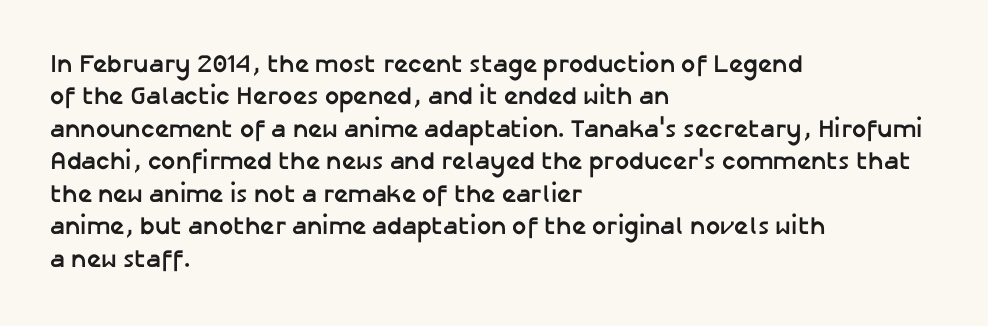
{"italic": "no", "bold": "yes", "underline": "no", "align": "left", "line_spacing": "normal", "line_spacing_ratio": 1.3, "letter_spacing": "normal", "letter_spacing_em": 0.0, "glyph_px": 25}
